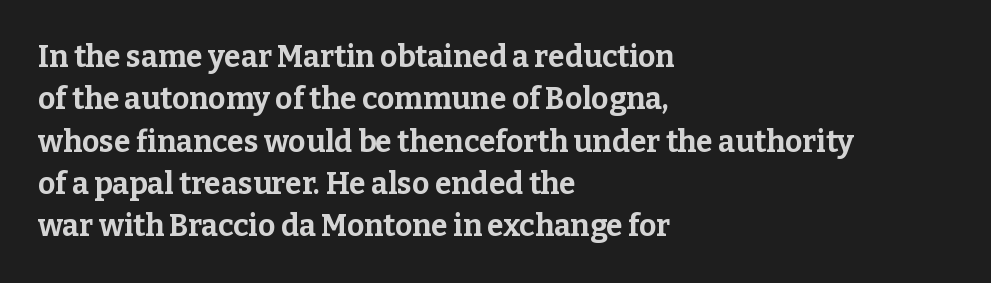
{"serif": "yes", "italic": "no", "bold": "yes", "weight": "bold", "width": "normal", "stroke_contrast": "low", "x_height": "medium", "monospaced": "no", "underline": "no", "align": "left", "line_spacing": "normal", "line_spacing_ratio": 1.41, "letter_spacing": "normal", "letter_spacing_em": 0.0, "glyph_px": 30}
